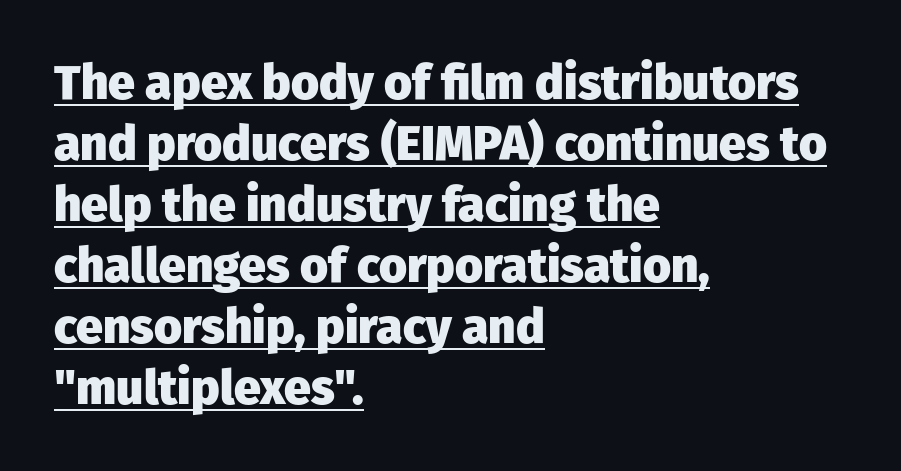
Q: Is the text bold? A: Yes.
Q: Is the text italic (slanted)? A: No, it is upright.
Q: Is the typeface a serif or a sans-serif typeface? A: Sans-serif.
Q: Is the text underlined? A: Yes.
Q: How is the paragraph aligned? A: Left-aligned.
Q: Is the spacing between letters normal or unusually wide? A: Normal.
Q: Is the spacing between lines tight, normal or loose? A: Normal.
Q: Width (condensed, normal, or wide)? A: Normal.
Q: Stroke contrast? A: Low.
Q: x-height? A: Medium.
Q: Monospaced? A: No.
